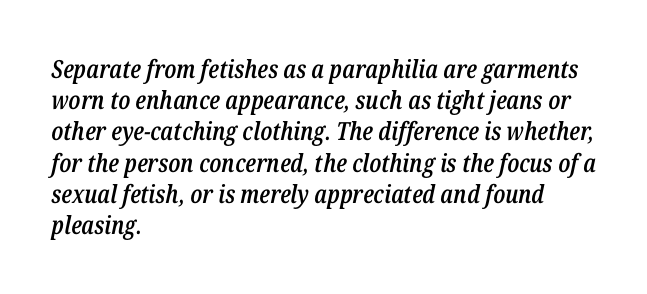
{"italic": "yes", "lean": "right", "slant_degrees": 12, "bold": "semi", "underline": "no", "align": "left", "line_spacing": "normal", "line_spacing_ratio": 1.25, "letter_spacing": "normal", "letter_spacing_em": 0.0, "glyph_px": 25}
